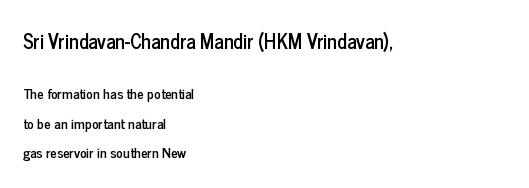
{"italic": "no", "underline": "no", "align": "left", "line_spacing": "loose", "line_spacing_ratio": 2.11, "letter_spacing": "normal", "letter_spacing_em": 0.0, "larger_block": "first", "size_ratio": 1.43, "glyph_px": 20}
